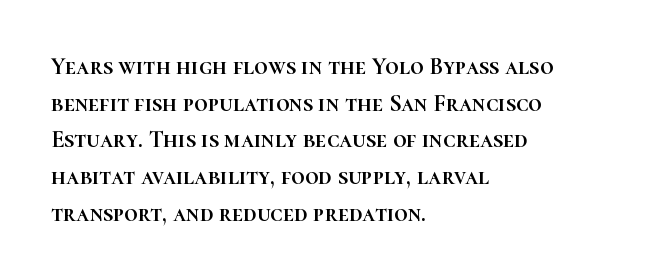
Q: Is the text italic (slanted)? A: No, it is upright.
Q: Is the text underlined? A: No.
Q: How is the paragraph aligned? A: Left-aligned.
Q: Is the spacing between letters normal or unusually wide? A: Normal.
Q: Is the spacing between lines tight, normal or loose? A: Normal.
